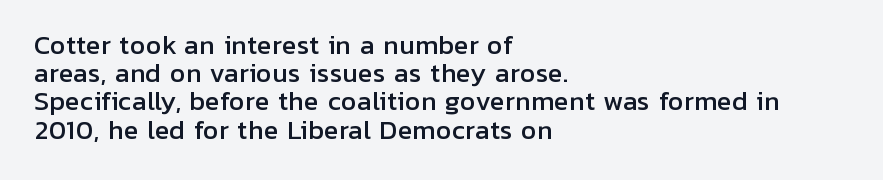
{"italic": "no", "underline": "no", "align": "left", "line_spacing": "tight", "line_spacing_ratio": 1.13, "letter_spacing": "normal", "letter_spacing_em": 0.0, "glyph_px": 25}
